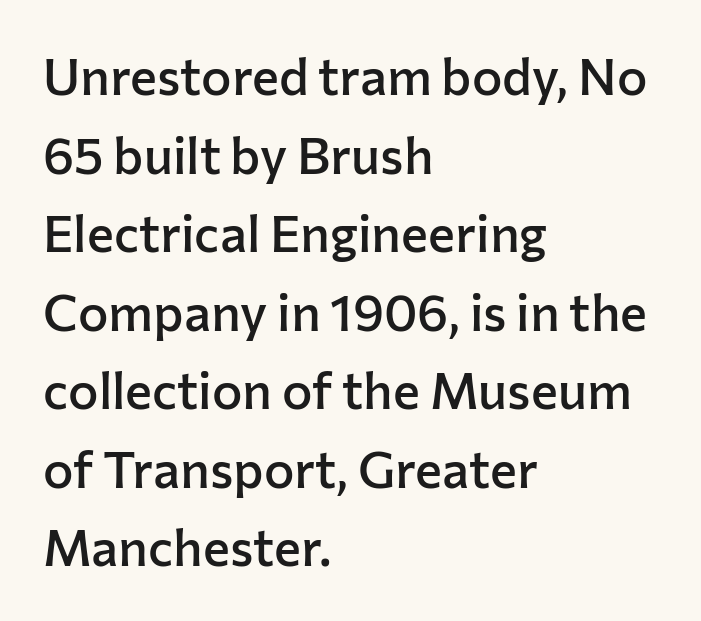
Does the lettering tilt? It doesn't — this is upright. The font is running at a semibold setting, under full bold. Nobody drew a line under any word here. Nope, no serifs anywhere on these letters.
